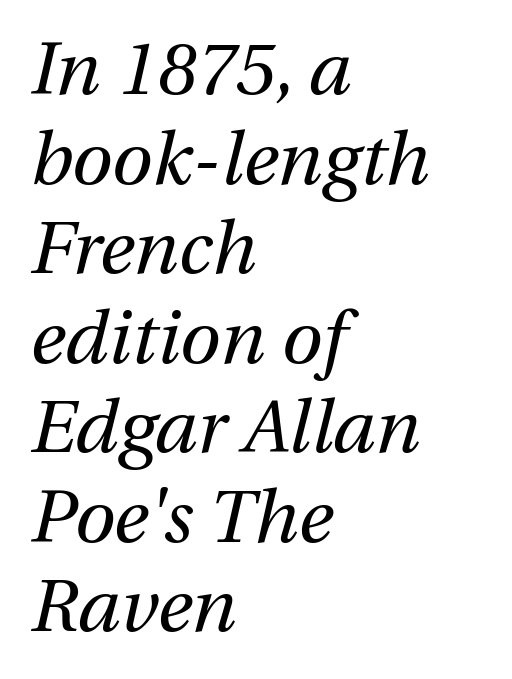
Compared with a centered layout, this one pins lines to the left instead. The font's italic variant was chosen for this text. Do the characters align in a grid? No, the font is proportional. Honestly, the letter spacing is just normal — you wouldn't notice it.
